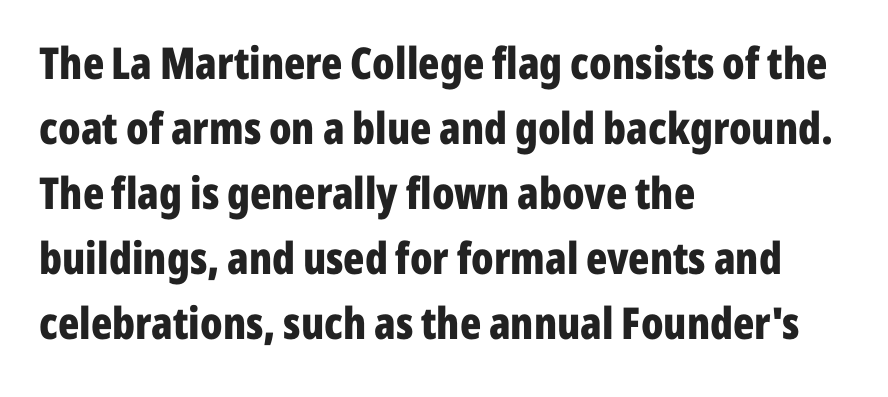
The image shows 44 px bold, condensed sans-serif type, upright; set left-aligned, normal line spacing (1.48x), normal letter spacing, not underlined; low stroke contrast and a medium x-height.
